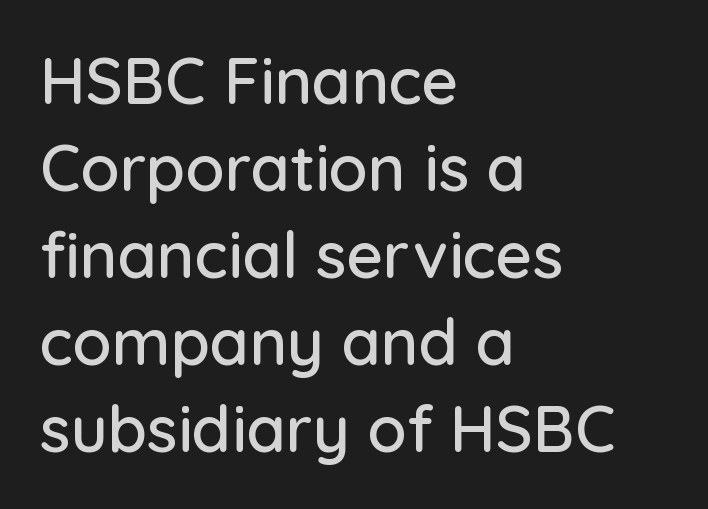
Q: Is the text italic (slanted)? A: No, it is upright.
Q: Is the typeface a serif or a sans-serif typeface? A: Sans-serif.
Q: Is the text underlined? A: No.
Q: How is the paragraph aligned? A: Left-aligned.
Q: Is the spacing between letters normal or unusually wide? A: Normal.
Q: Is the spacing between lines tight, normal or loose? A: Normal.
Q: Width (condensed, normal, or wide)? A: Normal.
Q: Stroke contrast? A: Low.
Q: x-height? A: Medium.
Q: Monospaced? A: No.
